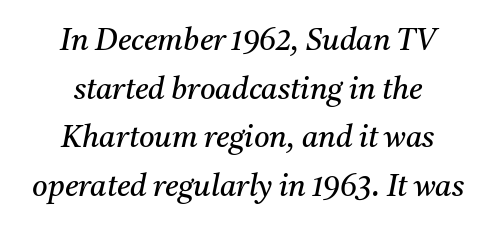
Q: Is the text bold? A: No.
Q: Is the text italic (slanted)? A: Yes, it leans right by about 11 degrees.
Q: Is the typeface a serif or a sans-serif typeface? A: Serif.
Q: Is the text underlined? A: No.
Q: How is the paragraph aligned? A: Centered.
Q: Is the spacing between letters normal or unusually wide? A: Normal.
Q: Is the spacing between lines tight, normal or loose? A: Normal.
Q: Width (condensed, normal, or wide)? A: Normal.
Q: Stroke contrast? A: Medium.
Q: x-height? A: Medium.
Q: Monospaced? A: No.
